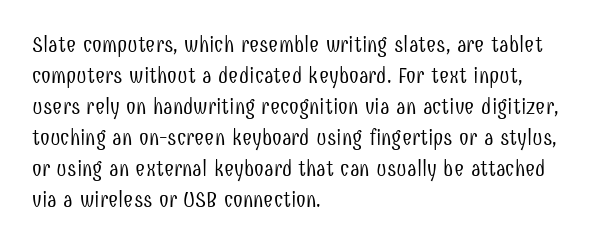
Q: Is the text bold? A: No.
Q: Is the text italic (slanted)? A: No, it is upright.
Q: Is the text underlined? A: No.
Q: How is the paragraph aligned? A: Left-aligned.
Q: Is the spacing between letters normal or unusually wide? A: Normal.
Q: Is the spacing between lines tight, normal or loose? A: Normal.
